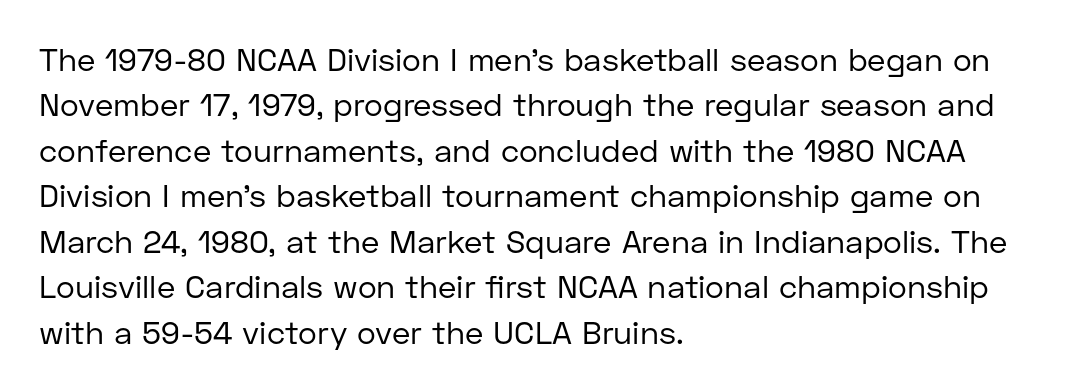
{"serif": "no", "italic": "no", "bold": "no", "weight": "regular", "width": "normal", "stroke_contrast": "low", "x_height": "medium", "monospaced": "no", "underline": "no", "align": "left", "line_spacing": "normal", "line_spacing_ratio": 1.42, "letter_spacing": "normal", "letter_spacing_em": 0.0, "glyph_px": 32}
